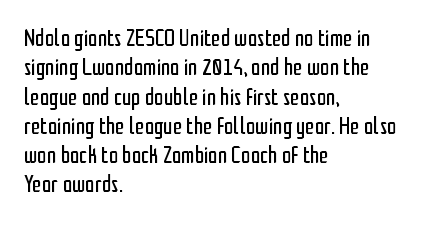
The image shows 24 px text type, upright; set left-aligned, line spacing 1.22x, normal letter spacing, not underlined.
